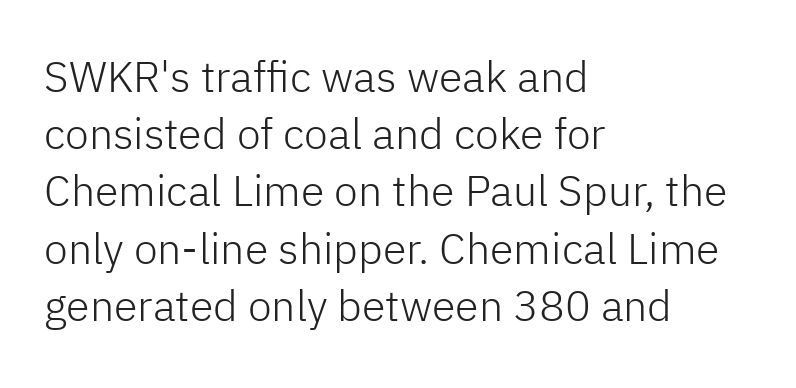
{"serif": "no", "italic": "no", "bold": "no", "weight": "light", "width": "normal", "stroke_contrast": "low", "x_height": "medium", "monospaced": "no", "underline": "no", "align": "left", "line_spacing": "normal", "line_spacing_ratio": 1.33, "letter_spacing": "normal", "letter_spacing_em": 0.0, "glyph_px": 43}
